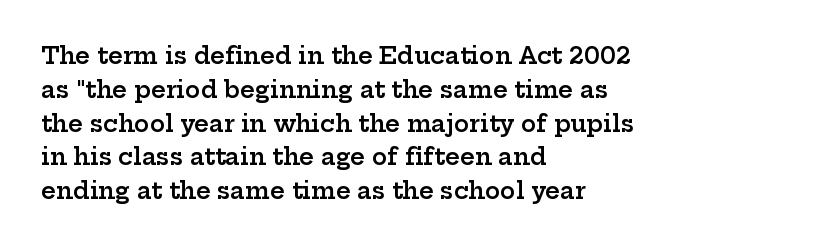
Upright lettering throughout. Reading down the block, your eye returns to a fixed left position each line. Strokes here are thickened, but only to semibold level. Evenly set lines give the paragraph a standard silhouette. Standard letterfit; no display-style spreading of the glyphs. Clear beneath every line of the passage.
